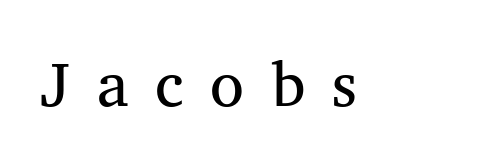
{"serif": "yes", "width": "normal", "stroke_contrast": "medium", "x_height": "medium", "monospaced": "no", "underline": "no", "letter_spacing": "wide", "letter_spacing_em": 0.43, "glyph_px": 62}
